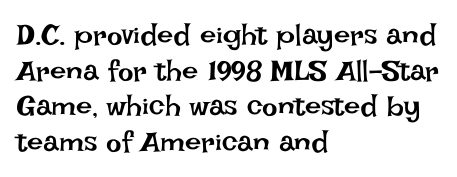
The strokes carry an ordinary text weight at most. Short note: letters normally spaced. A student would call this left alignment; a typographer would say flush left, rag right. Character widths vary here, with narrow letters taking less room than wide ones.
